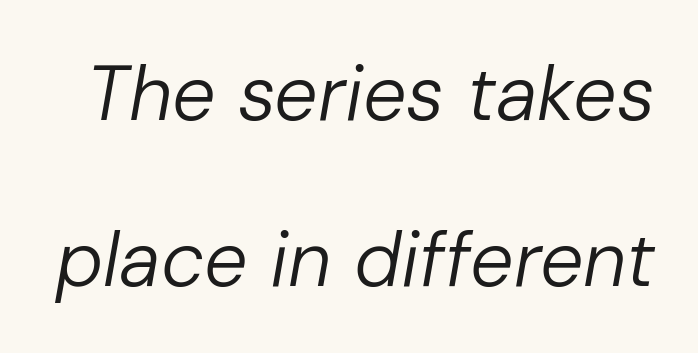
Q: Is the text bold? A: No.
Q: Is the text italic (slanted)? A: Yes, it leans right by about 10 degrees.
Q: Is the text underlined? A: No.
Q: Is the spacing between letters normal or unusually wide? A: Normal.
Q: Is the spacing between lines tight, normal or loose? A: Loose.
Q: Width (condensed, normal, or wide)? A: Normal.
Q: Stroke contrast? A: Low.
Q: x-height? A: Medium.
Q: Monospaced? A: No.
